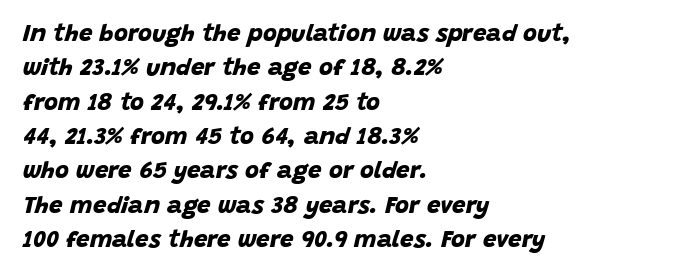
The image shows 24 px bold type; set left-aligned, normal line spacing (1.43x), normal letter spacing, not underlined.
